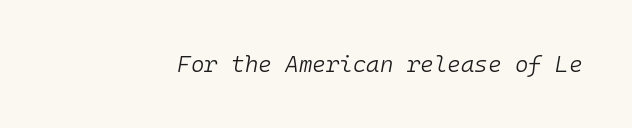
{"italic": "yes", "lean": "right", "slant_degrees": 10, "bold": "no", "underline": "no", "letter_spacing": "normal", "letter_spacing_em": 0.0, "glyph_px": 23}
